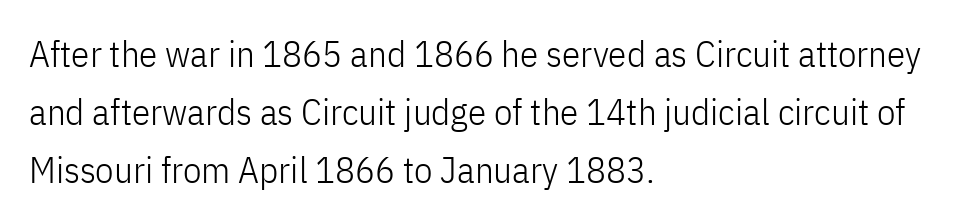
Q: Is the text bold? A: No.
Q: Is the text italic (slanted)? A: No, it is upright.
Q: Is the typeface a serif or a sans-serif typeface? A: Sans-serif.
Q: Is the text underlined? A: No.
Q: How is the paragraph aligned? A: Left-aligned.
Q: Is the spacing between letters normal or unusually wide? A: Normal.
Q: Is the spacing between lines tight, normal or loose? A: Normal.
Q: Width (condensed, normal, or wide)? A: Condensed.
Q: Stroke contrast? A: Low.
Q: x-height? A: Medium.
Q: Monospaced? A: No.
